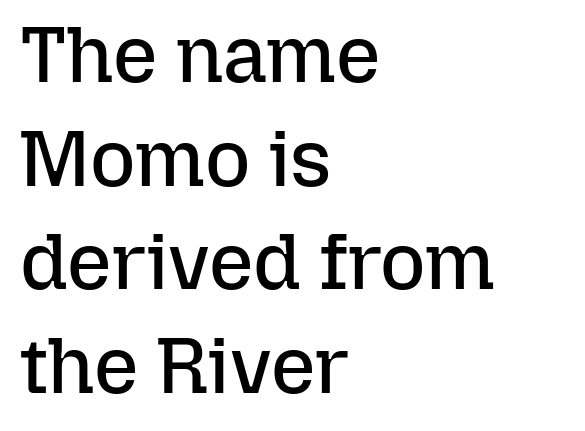
Q: Is the text bold? A: No.
Q: Is the text italic (slanted)? A: No, it is upright.
Q: Is the text underlined? A: No.
Q: How is the paragraph aligned? A: Left-aligned.
Q: Is the spacing between letters normal or unusually wide? A: Normal.
Q: Is the spacing between lines tight, normal or loose? A: Normal.
Q: Width (condensed, normal, or wide)? A: Normal.
Q: Stroke contrast? A: Low.
Q: x-height? A: Medium.
Q: Monospaced? A: No.
